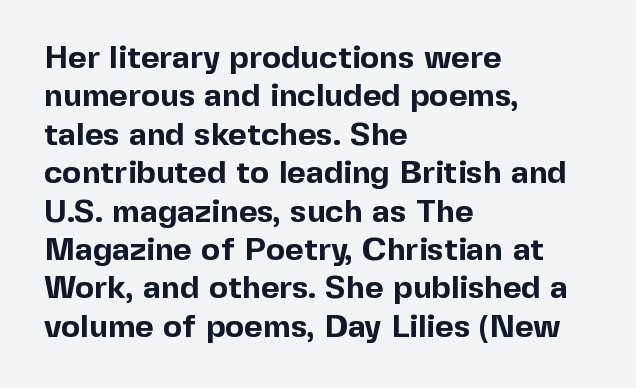
Q: Is the text bold? A: Yes.
Q: Is the text italic (slanted)? A: No, it is upright.
Q: Is the typeface a serif or a sans-serif typeface? A: Sans-serif.
Q: Is the text underlined? A: No.
Q: How is the paragraph aligned? A: Left-aligned.
Q: Is the spacing between letters normal or unusually wide? A: Normal.
Q: Width (condensed, normal, or wide)? A: Normal.
Q: x-height? A: Medium.
Q: Monospaced? A: No.
